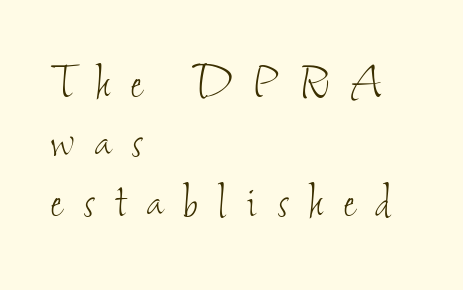
The image shows 56 px thin, condensed type; set left-aligned, tight line spacing (1.06x), unusually wide letter spacing (+0.37 em), not underlined; low stroke contrast and a small x-height.
